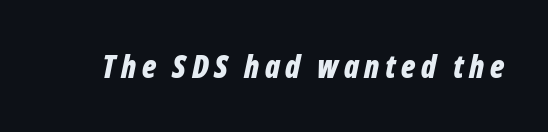
{"italic": "yes", "lean": "right", "slant_degrees": 12, "bold": "yes", "weight": "bold", "width": "condensed", "stroke_contrast": "low", "x_height": "medium", "monospaced": "no", "underline": "no", "glyph_px": 31}
